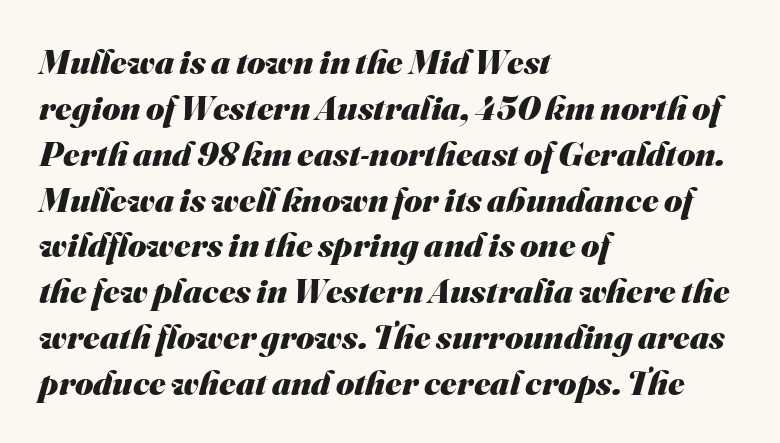
Q: Is the text bold? A: Yes.
Q: Is the typeface a serif or a sans-serif typeface? A: Sans-serif.
Q: Is the text underlined? A: No.
Q: How is the paragraph aligned? A: Left-aligned.
Q: Is the spacing between letters normal or unusually wide? A: Normal.
Q: Is the spacing between lines tight, normal or loose? A: Normal.
Q: Width (condensed, normal, or wide)? A: Normal.
Q: Stroke contrast? A: Medium.
Q: x-height? A: Small.
Q: Monospaced? A: No.
